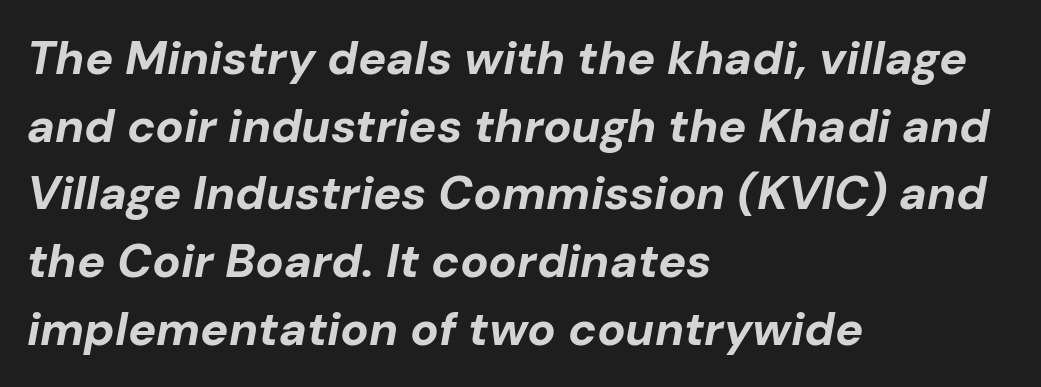
Q: Is the text bold? A: Yes.
Q: Is the text italic (slanted)? A: Yes, it leans right by about 10 degrees.
Q: Is the text underlined? A: No.
Q: How is the paragraph aligned? A: Left-aligned.
Q: Is the spacing between letters normal or unusually wide? A: Normal.
Q: Is the spacing between lines tight, normal or loose? A: Normal.
Q: Width (condensed, normal, or wide)? A: Normal.
Q: Stroke contrast? A: Low.
Q: x-height? A: Medium.
Q: Monospaced? A: No.
